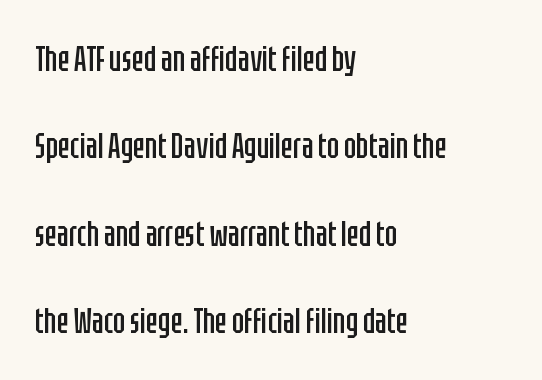
The weight tops out at a normal text grade. Quick note: not italic, upright. Beneath every word, the page is bare. The face used here is proportionally spaced, like ordinary book or web type. The ragged edge is on the right, which tells us the setting is flush left.
